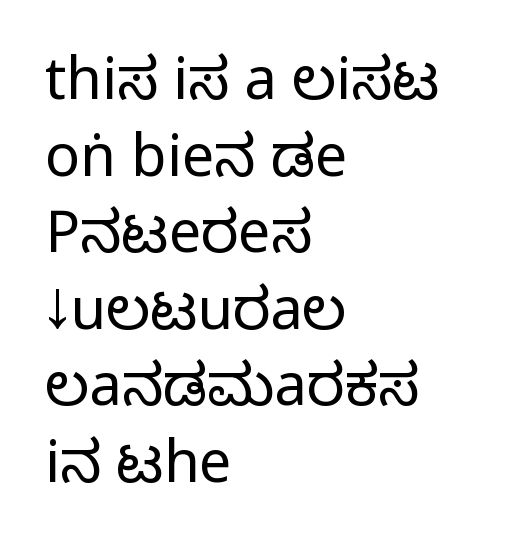
{"serif": "no", "italic": "no", "bold": "no", "weight": "regular", "width": "condensed", "stroke_contrast": "low", "x_height": "large", "monospaced": "no", "underline": "no", "align": "left", "line_spacing": "normal", "line_spacing_ratio": 1.32, "letter_spacing": "normal", "letter_spacing_em": 0.0, "glyph_px": 58}
